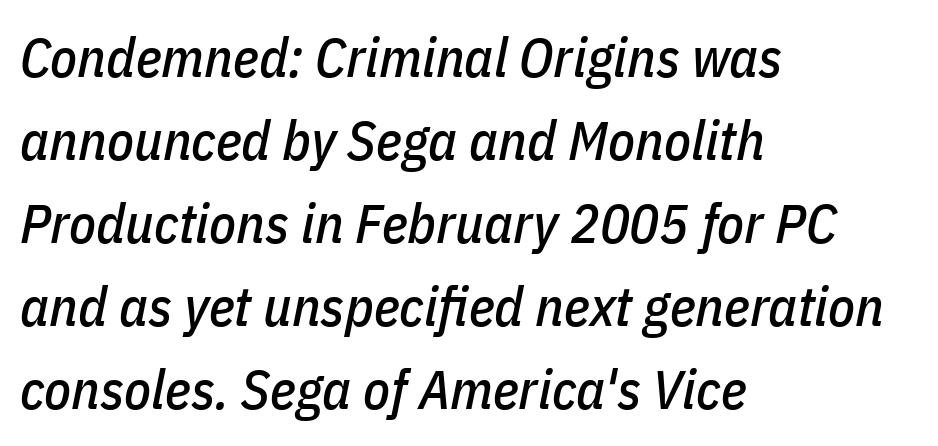
The image shows 55 px condensed type, italic (leaning right); set left-aligned, normal line spacing (1.51x), normal letter spacing, not underlined; low stroke contrast and a medium x-height.
